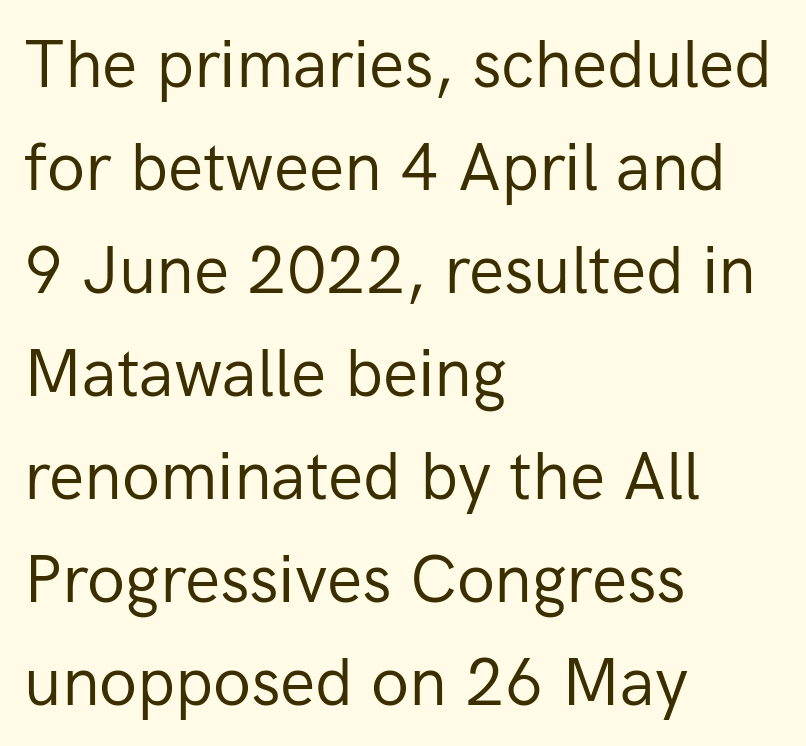
The image shows 66 px regular-weight sans-serif type, upright; set left-aligned, normal line spacing (1.56x), normal letter spacing, not underlined; low stroke contrast and a medium x-height.
